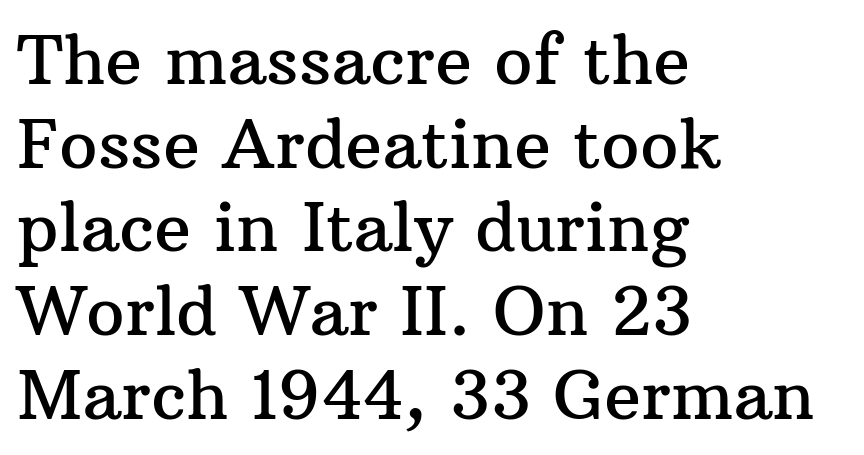
Character widths vary here, with narrow letters taking less room than wide ones. The letters sit at their default tracking, neither squeezed nor spread. Every character sits straight up, as roman type does. Where is the straight margin? On the left. Check under the words: just untouched page. Stroke terminals: seriffed.
